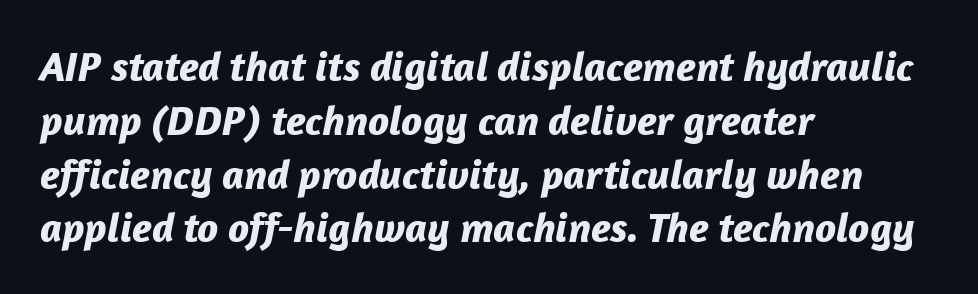
Q: Is the text bold? A: Yes.
Q: Is the text italic (slanted)? A: Yes, it leans right by about 12 degrees.
Q: Is the text underlined? A: No.
Q: How is the paragraph aligned? A: Left-aligned.
Q: Is the spacing between letters normal or unusually wide? A: Normal.
Q: Is the spacing between lines tight, normal or loose? A: Normal.
Q: Width (condensed, normal, or wide)? A: Normal.
Q: Stroke contrast? A: Low.
Q: x-height? A: Medium.
Q: Monospaced? A: No.
